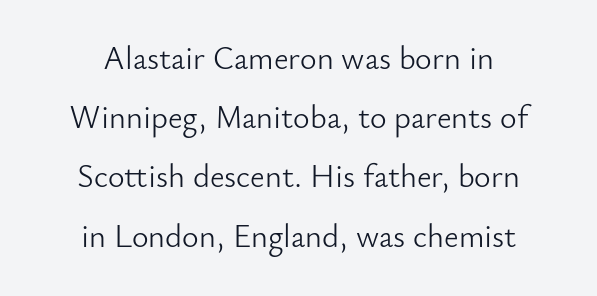
{"serif": "no", "italic": "no", "bold": "no", "weight": "light", "width": "normal", "stroke_contrast": "low", "x_height": "small", "monospaced": "no", "underline": "no", "align": "center", "line_spacing_ratio": 1.85, "letter_spacing": "normal", "letter_spacing_em": 0.0, "glyph_px": 32}
